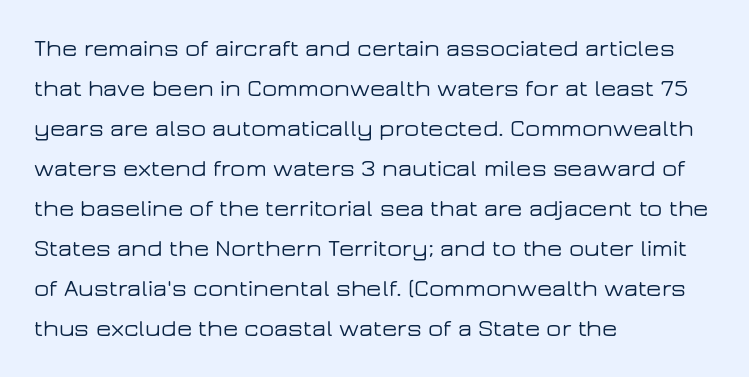
{"italic": "no", "underline": "no", "align": "left", "line_spacing": "normal", "line_spacing_ratio": 1.6, "letter_spacing": "normal", "letter_spacing_em": 0.0, "glyph_px": 25}
